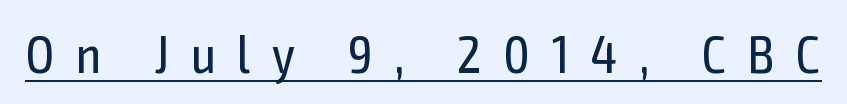
{"serif": "no", "italic": "no", "bold": "no", "weight": "regular", "width": "condensed", "x_height": "medium", "monospaced": "no", "underline": "yes", "letter_spacing": "wide", "letter_spacing_em": 0.41, "glyph_px": 53}
